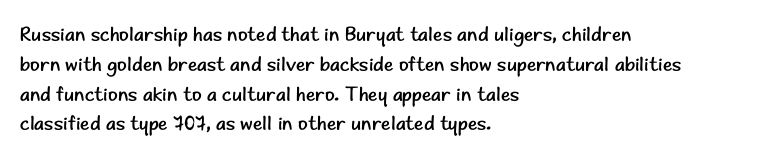
The image shows 20 px text type, upright; set left-aligned, normal line spacing (1.49x), normal letter spacing, not underlined.
